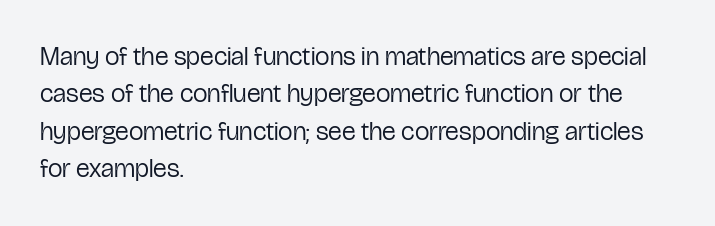
{"italic": "no", "bold": "no", "underline": "no", "align": "left", "line_spacing": "normal", "line_spacing_ratio": 1.44, "letter_spacing": "normal", "letter_spacing_em": 0.0, "glyph_px": 26}
